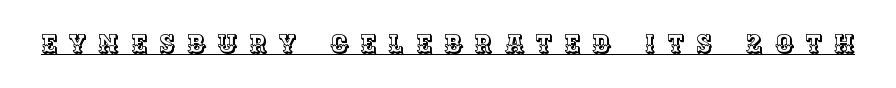
The font's upright variant was chosen for this text. Students, note that the glyphs here are deliberately spaced far apart. Notice how a bar underscores the lettering throughout.
